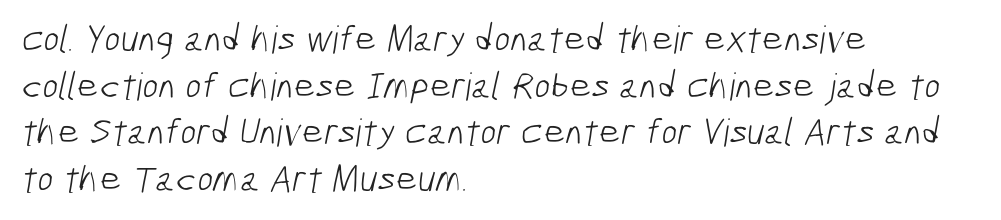
{"serif": "no", "bold": "no", "weight": "light", "width": "condensed", "stroke_contrast": "low", "x_height": "medium", "monospaced": "no", "underline": "no", "align": "left", "line_spacing_ratio": 1.23, "letter_spacing": "normal", "letter_spacing_em": 0.0, "glyph_px": 38}
